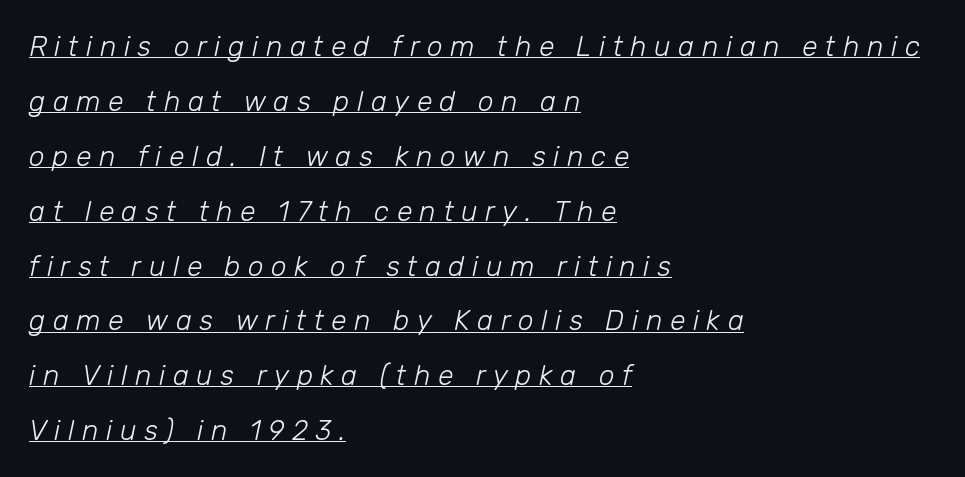
Left-aligned paragraph, ragged on the right. A typesetter would call this proportional, since set widths differ per character. Substantial extra tracking has been applied to these lines. The typesetting does not lean heavy: it is not bold. Leading: increased.
